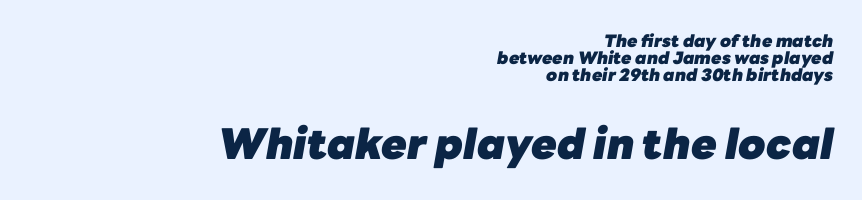
Alignment: flush right. Unmarked baselines from the first word to the last. Reading top to bottom, the characters get bigger at the block break. Is the letter spacing exaggerated? No — it looks like the ordinary default.
